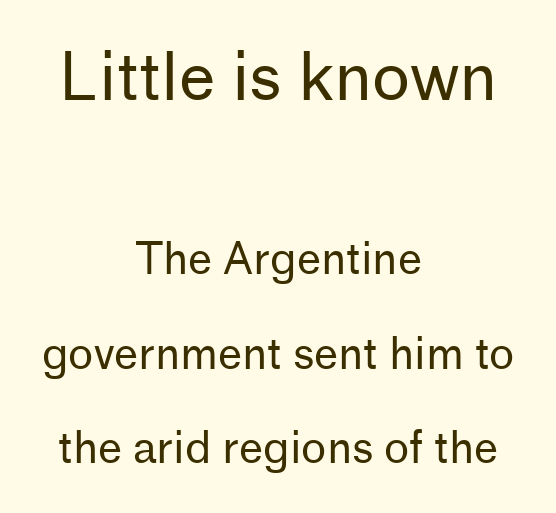
Q: Is the text bold? A: No.
Q: Is the text italic (slanted)? A: No, it is upright.
Q: Is the typeface a serif or a sans-serif typeface? A: Sans-serif.
Q: Is the text underlined? A: No.
Q: How is the paragraph aligned? A: Centered.
Q: Is the spacing between letters normal or unusually wide? A: Normal.
Q: Is the spacing between lines tight, normal or loose? A: Loose.
Q: Which block of text is set in a larger size, the first (top) or the second (bottom)? A: The first (top) one.
Q: Width (condensed, normal, or wide)? A: Normal.
Q: Stroke contrast? A: Low.
Q: x-height? A: Medium.
Q: Monospaced? A: No.
